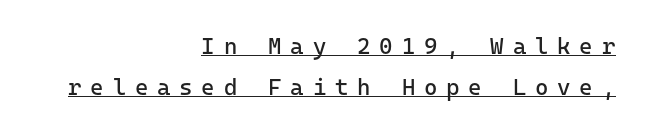
{"italic": "no", "bold": "no", "underline": "yes", "align": "right", "line_spacing_ratio": 1.78, "letter_spacing": "wide", "letter_spacing_em": 0.38, "glyph_px": 23}
